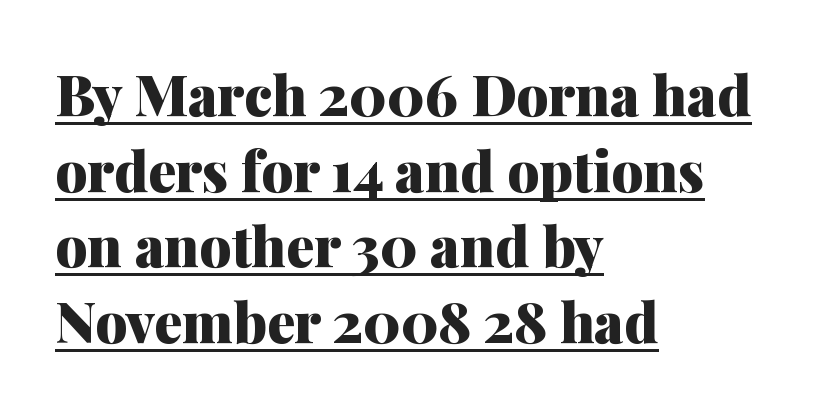
Q: Is the text bold? A: Yes.
Q: Is the text italic (slanted)? A: No, it is upright.
Q: Is the typeface a serif or a sans-serif typeface? A: Serif.
Q: Is the text underlined? A: Yes.
Q: How is the paragraph aligned? A: Left-aligned.
Q: Is the spacing between letters normal or unusually wide? A: Normal.
Q: Is the spacing between lines tight, normal or loose? A: Normal.
Q: Width (condensed, normal, or wide)? A: Normal.
Q: Stroke contrast? A: Medium.
Q: x-height? A: Medium.
Q: Monospaced? A: No.
